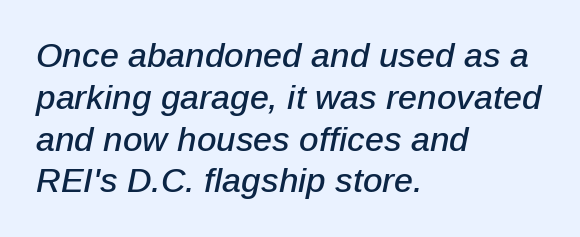
Q: Is the text italic (slanted)? A: Yes, it leans right by about 12 degrees.
Q: Is the text underlined? A: No.
Q: How is the paragraph aligned? A: Left-aligned.
Q: Is the spacing between letters normal or unusually wide? A: Normal.
Q: Width (condensed, normal, or wide)? A: Normal.
Q: Stroke contrast? A: Low.
Q: x-height? A: Medium.
Q: Monospaced? A: No.
